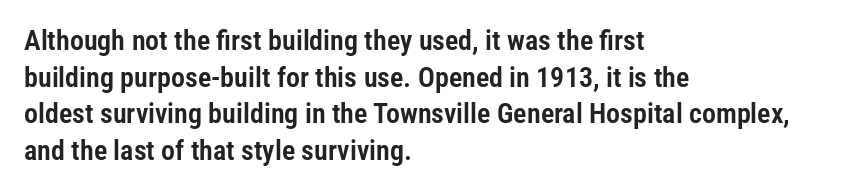
Rows of type keep a routine distance in the vertical direction. Character widths vary here, with narrow letters taking less room than wide ones. There is no visible air inserted between adjacent glyphs. Casual observation: everything's shoved over to the left. The type family on display is of the sans-serif kind.
